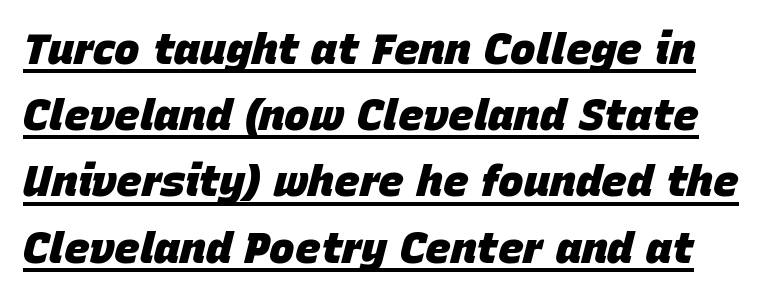
{"italic": "yes", "lean": "right", "slant_degrees": 15, "bold": "yes", "weight": "heavy", "width": "normal", "stroke_contrast": "low", "x_height": "large", "monospaced": "no", "underline": "yes", "line_spacing": "normal", "line_spacing_ratio": 1.54, "letter_spacing": "normal", "letter_spacing_em": 0.0, "glyph_px": 43}
